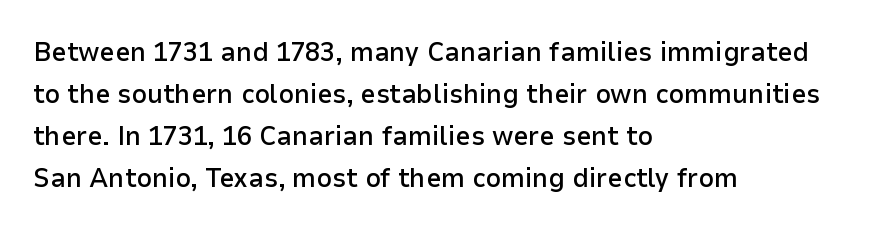
Q: Is the text bold? A: Semi-bold.
Q: Is the text italic (slanted)? A: No, it is upright.
Q: Is the text underlined? A: No.
Q: How is the paragraph aligned? A: Left-aligned.
Q: Is the spacing between letters normal or unusually wide? A: Normal.
Q: Is the spacing between lines tight, normal or loose? A: Normal.
